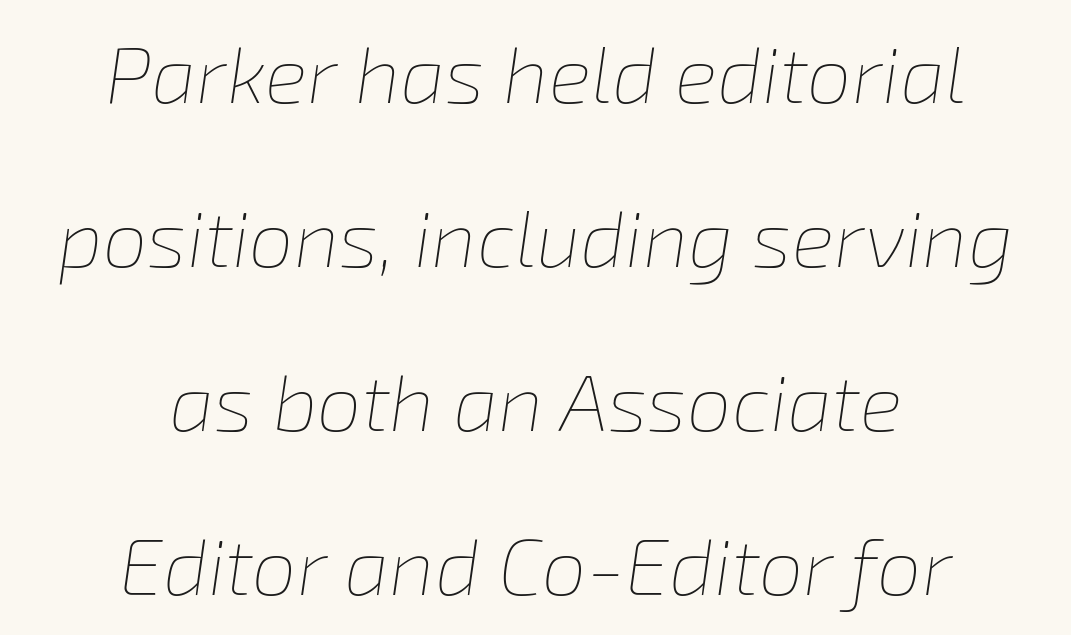
{"italic": "yes", "lean": "right", "slant_degrees": 8, "bold": "no", "weight": "thin", "width": "normal", "stroke_contrast": "low", "x_height": "medium", "monospaced": "no", "underline": "no", "align": "center", "line_spacing": "loose", "line_spacing_ratio": 2.05, "letter_spacing": "normal", "letter_spacing_em": 0.0, "glyph_px": 80}
